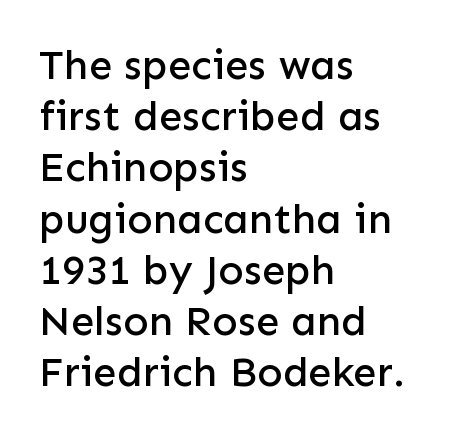
The image shows 42 px sans-serif type, upright; set left-aligned, line spacing 1.22x, normal letter spacing, not underlined; low stroke contrast and a medium x-height.
